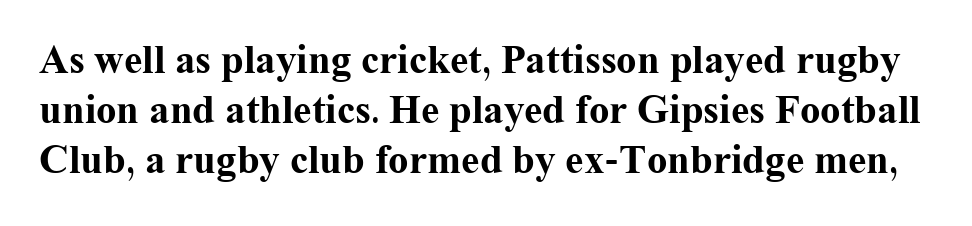
Character widths vary here, with narrow letters taking less room than wide ones. Each row of text sits above clean, open space. What kind of face is this? One with serifs. Weight check: bold — yes, fully.
